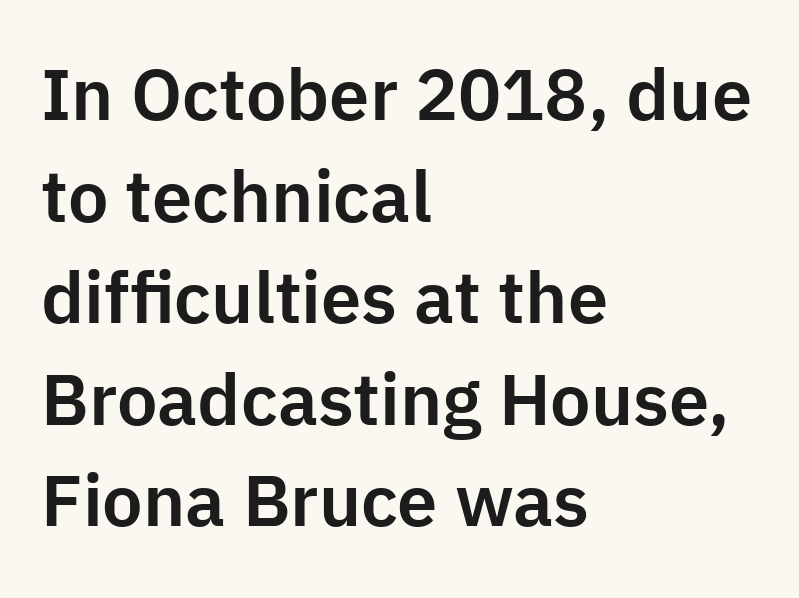
{"serif": "no", "italic": "no", "width": "normal", "stroke_contrast": "low", "x_height": "medium", "monospaced": "no", "underline": "no", "align": "left", "line_spacing": "normal", "line_spacing_ratio": 1.41, "letter_spacing": "normal", "letter_spacing_em": 0.0, "glyph_px": 72}
